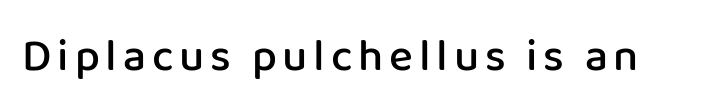
{"serif": "no", "italic": "no", "bold": "semi", "weight": "semibold", "width": "normal", "stroke_contrast": "low", "x_height": "medium", "monospaced": "no", "underline": "no", "glyph_px": 45}
